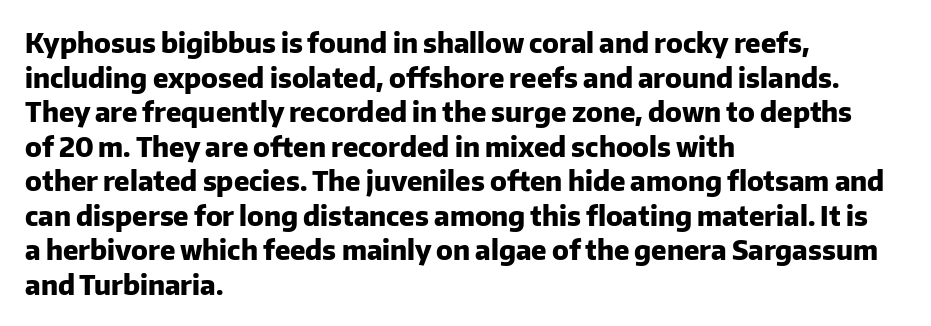
{"italic": "no", "bold": "yes", "underline": "no", "align": "left", "line_spacing": "normal", "line_spacing_ratio": 1.28, "letter_spacing": "normal", "letter_spacing_em": 0.0, "glyph_px": 27}
